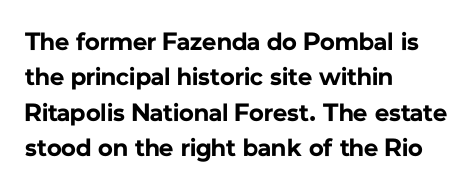
{"italic": "no", "bold": "yes", "underline": "no", "align": "left", "line_spacing": "normal", "line_spacing_ratio": 1.42, "letter_spacing": "normal", "letter_spacing_em": 0.0, "glyph_px": 25}
